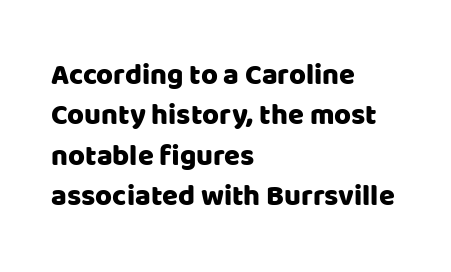
{"serif": "no", "italic": "no", "width": "normal", "stroke_contrast": "low", "x_height": "large", "monospaced": "no", "underline": "no", "align": "left", "line_spacing": "normal", "line_spacing_ratio": 1.39, "letter_spacing": "normal", "letter_spacing_em": 0.0, "glyph_px": 29}
